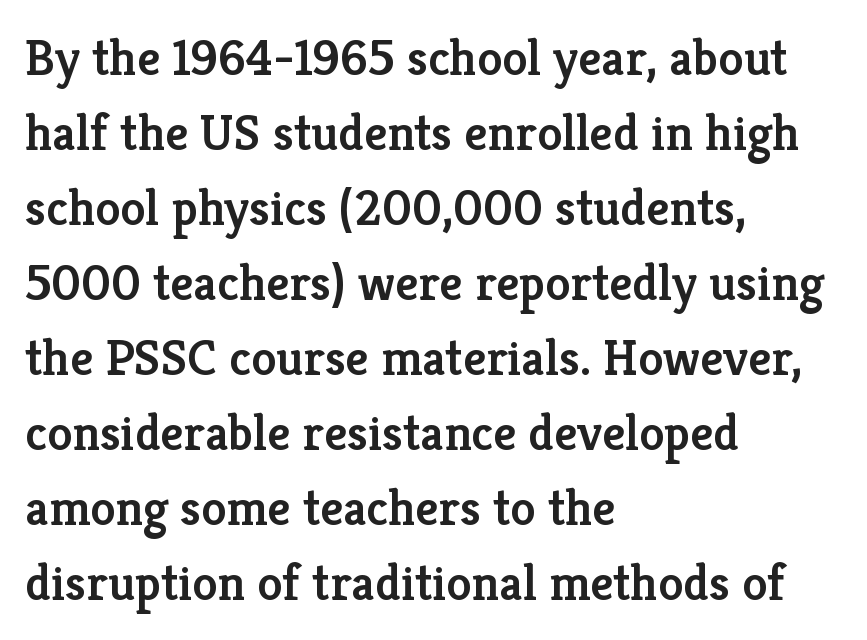
Stroke terminals: seriffed. Every stem runs plumb, perpendicular to the baseline. This block has exactly the height ordinary leading produces. Each letter keeps its own natural width here, so spacing adapts to shape.
